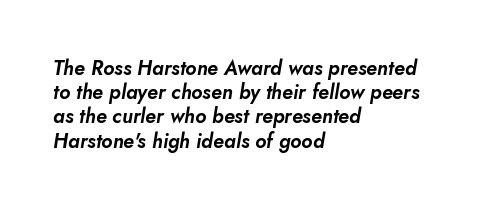
Q: Is the text italic (slanted)? A: Yes, it leans right by about 10 degrees.
Q: Is the text underlined? A: No.
Q: How is the paragraph aligned? A: Left-aligned.
Q: Is the spacing between letters normal or unusually wide? A: Normal.
